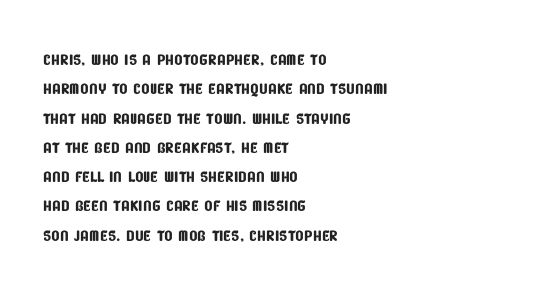
Q: Is the text underlined? A: No.
Q: How is the paragraph aligned? A: Left-aligned.
Q: Is the spacing between letters normal or unusually wide? A: Normal.
Q: Is the spacing between lines tight, normal or loose? A: Normal.
